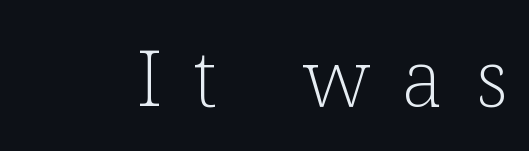
{"serif": "yes", "italic": "no", "bold": "no", "weight": "light", "width": "normal", "stroke_contrast": "low", "x_height": "medium", "monospaced": "no", "underline": "no", "letter_spacing": "wide", "letter_spacing_em": 0.41, "glyph_px": 78}
